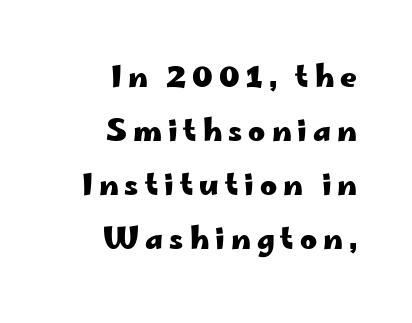
Q: Is the text bold? A: Yes.
Q: Is the text italic (slanted)? A: No, it is upright.
Q: Is the typeface a serif or a sans-serif typeface? A: Sans-serif.
Q: Is the text underlined? A: No.
Q: How is the paragraph aligned? A: Right-aligned.
Q: Is the spacing between letters normal or unusually wide? A: Unusually wide.
Q: Width (condensed, normal, or wide)? A: Wide.
Q: Stroke contrast? A: Low.
Q: x-height? A: Small.
Q: Monospaced? A: No.
